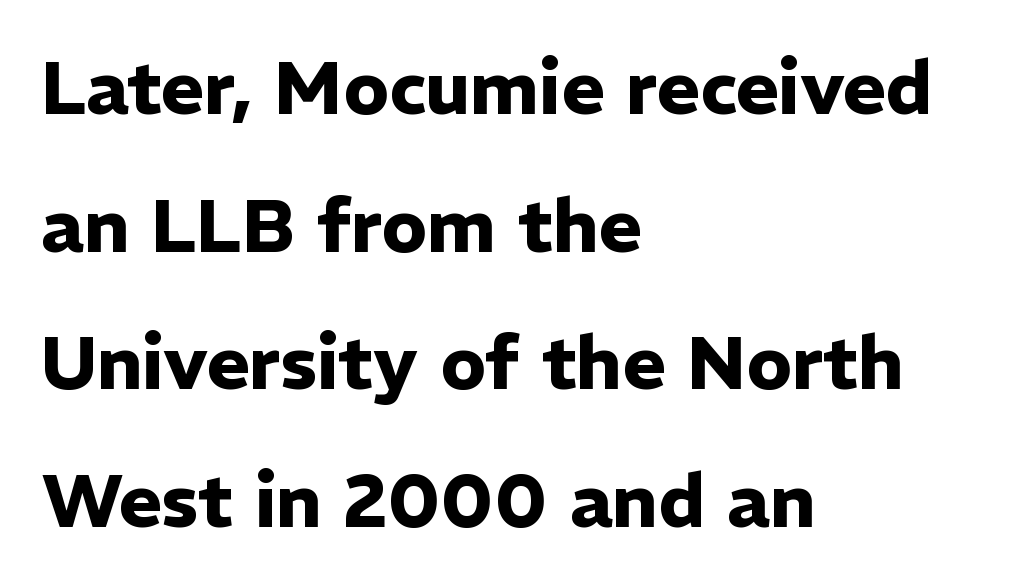
A roman cut, with each character standing at attention. Is the type bold? Yes — the strokes are clearly thick and heavy. Caption: standard tracking, unaltered. Each row of text sits above clean, open space.
